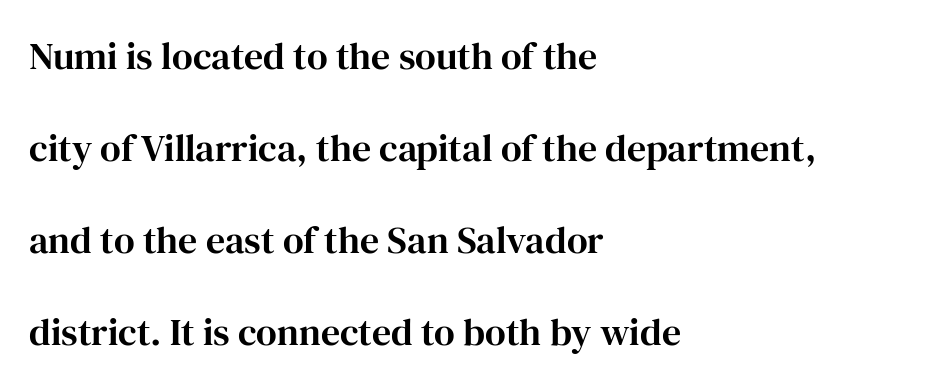
Q: Is the text italic (slanted)? A: No, it is upright.
Q: Is the typeface a serif or a sans-serif typeface? A: Serif.
Q: Is the text underlined? A: No.
Q: How is the paragraph aligned? A: Left-aligned.
Q: Is the spacing between letters normal or unusually wide? A: Normal.
Q: Is the spacing between lines tight, normal or loose? A: Loose.
Q: Width (condensed, normal, or wide)? A: Normal.
Q: Stroke contrast? A: High.
Q: x-height? A: Medium.
Q: Monospaced? A: No.
